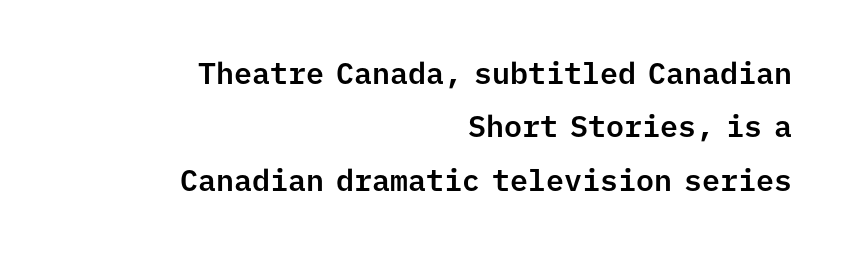
{"serif": "no", "italic": "no", "width": "normal", "stroke_contrast": "low", "x_height": "medium", "monospaced": "yes", "underline": "no", "align": "right", "line_spacing_ratio": 1.78, "letter_spacing": "normal", "letter_spacing_em": 0.0, "glyph_px": 30}
